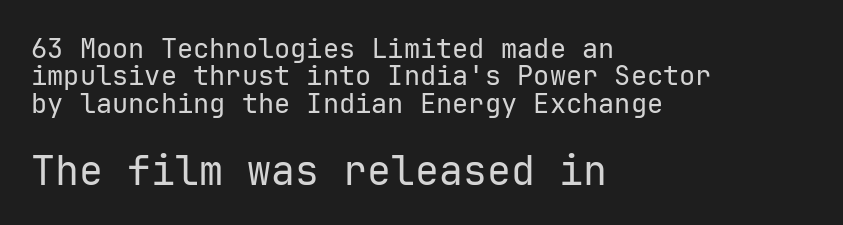
A bare baseline throughout the passage. The rag falls on the right side of this text block. Bold? No — there's no thickening of the strokes. This sample uses an upright cut, with every glyph sitting square on the baseline. Each letter's strokes conclude bluntly, with no projecting serifs.
